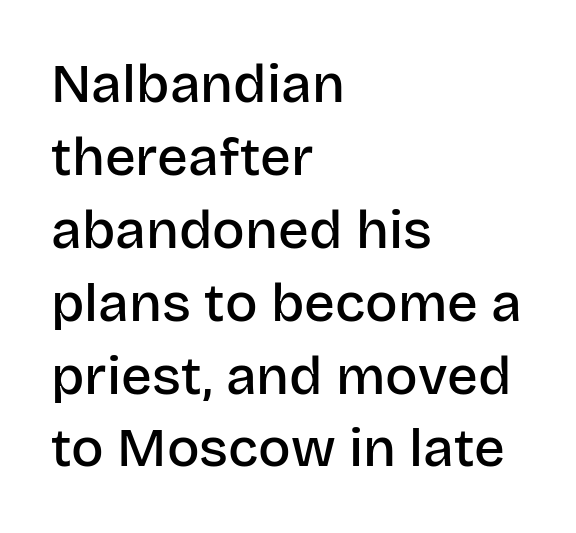
The image shows 54 px semibold sans-serif type, upright; set left-aligned, normal line spacing (1.35x), normal letter spacing, not underlined; low stroke contrast and a large x-height.
